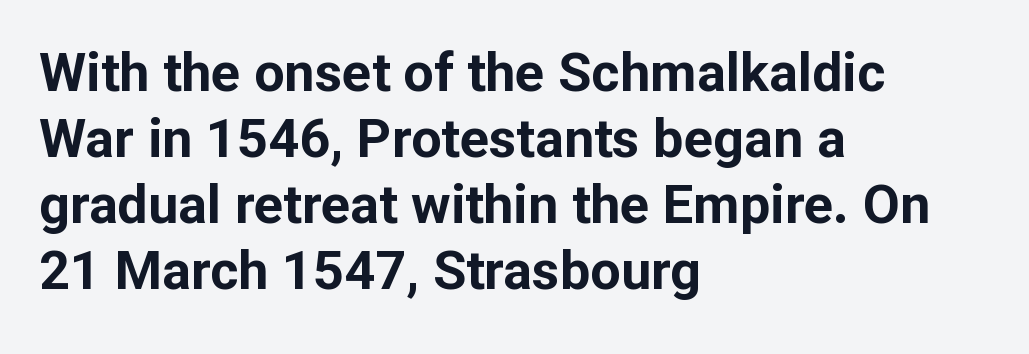
{"serif": "no", "italic": "no", "bold": "yes", "weight": "bold", "width": "normal", "stroke_contrast": "low", "x_height": "medium", "monospaced": "no", "underline": "no", "align": "left", "line_spacing_ratio": 1.22, "letter_spacing": "normal", "letter_spacing_em": 0.0, "glyph_px": 54}
